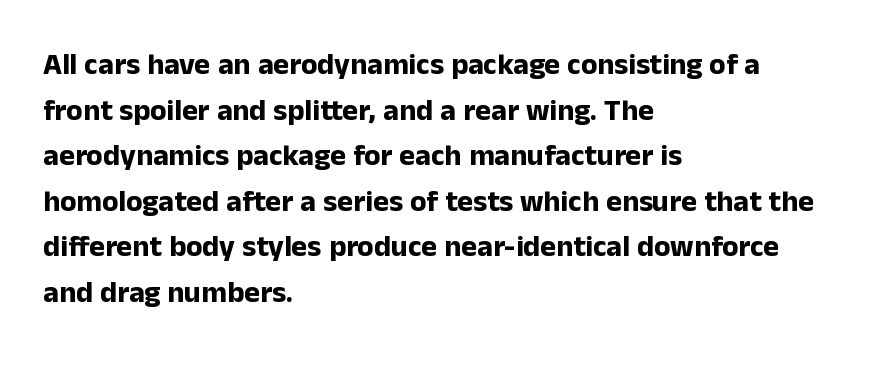
Each word holds together tightly as a unit, with standard inter-letter gaps. If you measured baseline to baseline, you'd find a middling distance. Visually the block forms a straight wall on the left and a jagged coastline on the right. Caption: bold face, heavy strokes. Do the characters align in a grid? No, the font is proportional.
